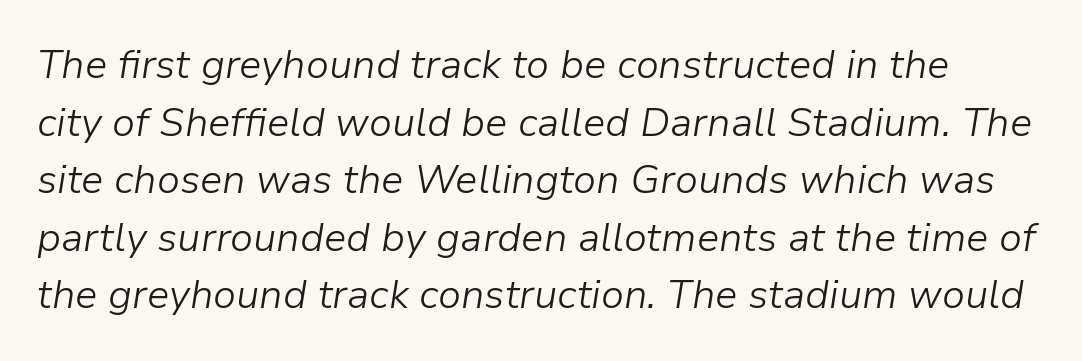
The image shows 40 px light type, italic (leaning right); set normal line spacing (1.44x), normal letter spacing, not underlined; low stroke contrast and a medium x-height.
